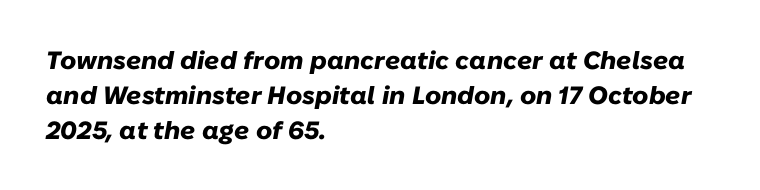
The image shows 25 px bold type, italic (leaning right); set left-aligned, normal line spacing (1.4x), normal letter spacing, not underlined.
